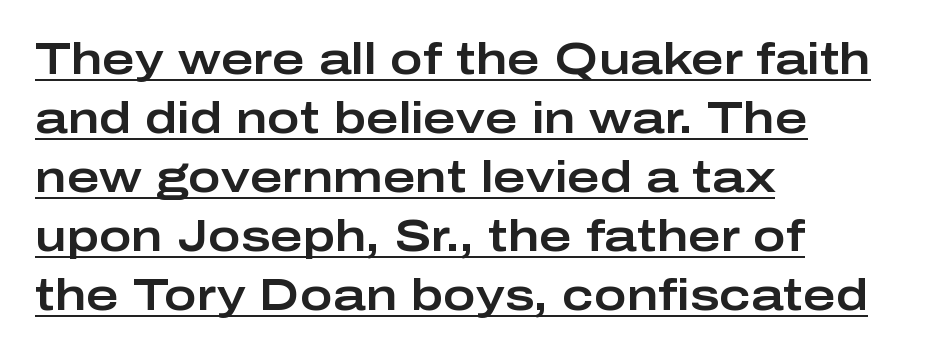
{"serif": "no", "italic": "no", "width": "wide", "stroke_contrast": "low", "x_height": "medium", "monospaced": "no", "underline": "yes", "align": "left", "line_spacing": "normal", "line_spacing_ratio": 1.34, "letter_spacing": "normal", "letter_spacing_em": 0.0, "glyph_px": 44}
